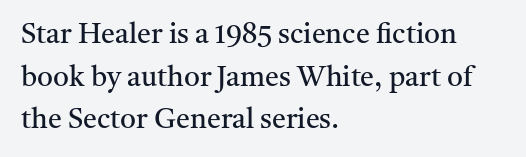
The image shows 28 px regular-weight serif type, upright; set left-aligned, normal line spacing (1.52x), normal letter spacing, not underlined; medium stroke contrast and a medium x-height.
